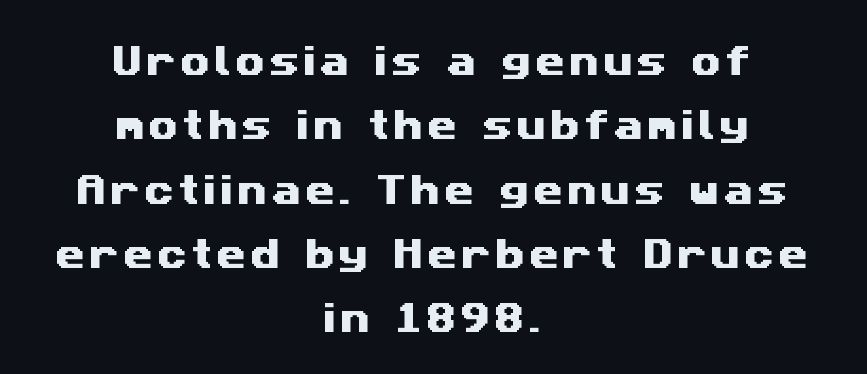
Character widths vary here, with narrow letters taking less room than wide ones. No word sits above an underline. Does the copy run flush right? No — it is centered line by line. I'd call this a sans setting — the letters go barefoot.
